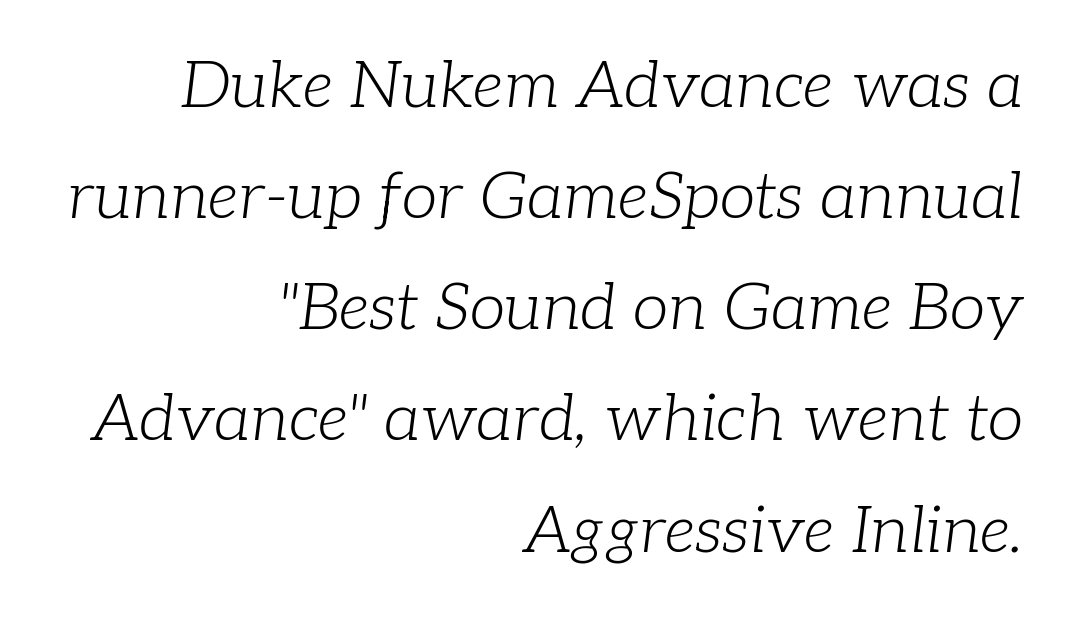
{"serif": "yes", "italic": "yes", "lean": "right", "slant_degrees": 7, "bold": "no", "weight": "light", "width": "normal", "stroke_contrast": "low", "x_height": "medium", "monospaced": "no", "underline": "no", "align": "right", "line_spacing_ratio": 1.71, "letter_spacing": "normal", "letter_spacing_em": 0.0, "glyph_px": 65}
